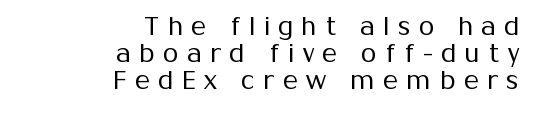
{"italic": "no", "bold": "no", "underline": "no", "align": "right", "line_spacing": "tight", "line_spacing_ratio": 1.08, "letter_spacing": "wide", "letter_spacing_em": 0.34, "glyph_px": 25}
